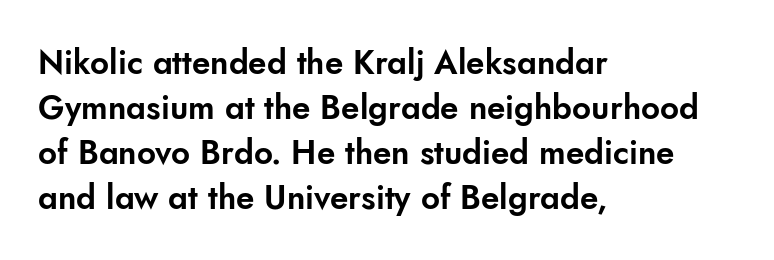
This block has exactly the height ordinary leading produces. Typographically, this falls in the sans-serif category. The ragged edge is on the right, which tells us the setting is flush left. You can tell it's not italic because the verticals are truly vertical. Do the characters align in a grid? No, the font is proportional.
